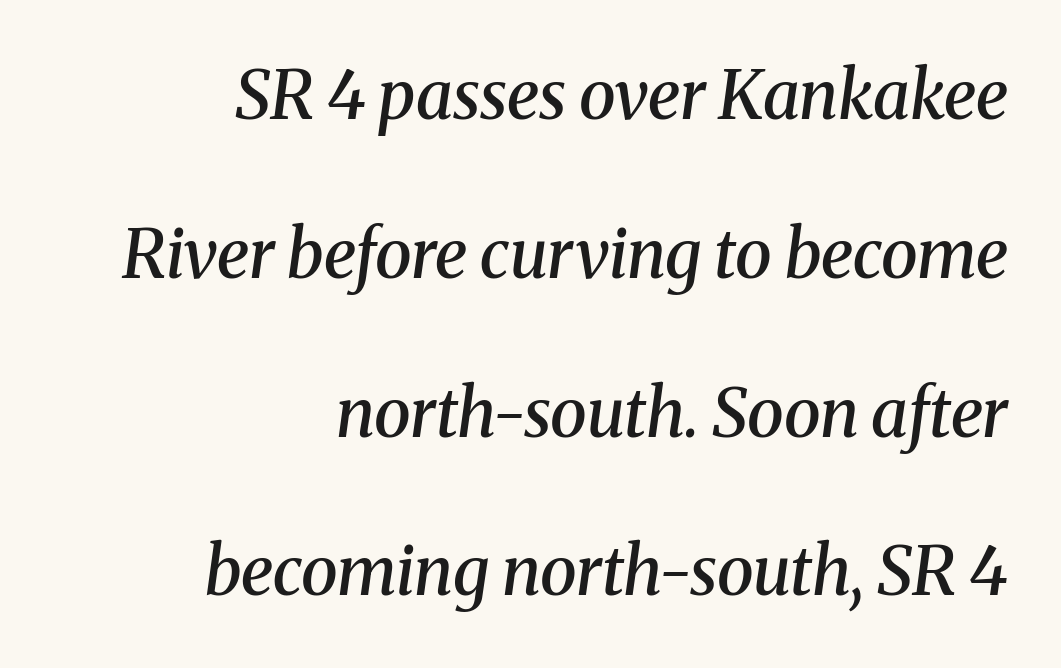
Does the leading feel generous? Absolutely, it's lavish. Observe the lean: these are italic letterforms. The gap between lines stays unmarked. Summary of weight: moderately heavy, a semibold.
